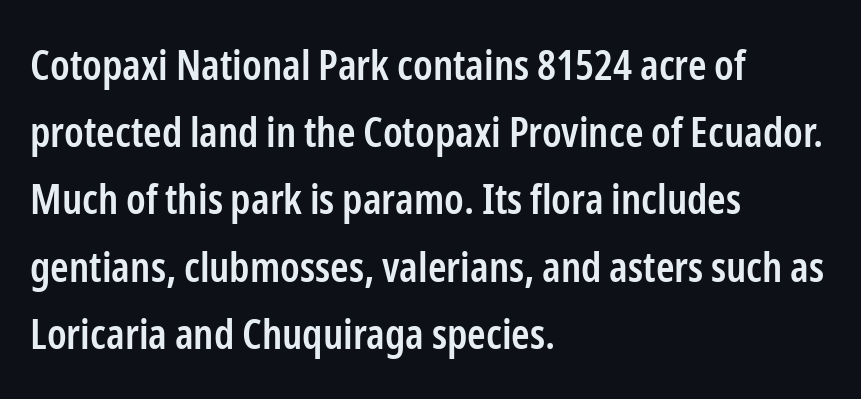
{"serif": "no", "italic": "no", "bold": "semi", "weight": "semibold", "width": "condensed", "stroke_contrast": "low", "x_height": "medium", "monospaced": "no", "underline": "no", "align": "left", "line_spacing": "normal", "line_spacing_ratio": 1.6, "letter_spacing": "normal", "letter_spacing_em": 0.0, "glyph_px": 42}
